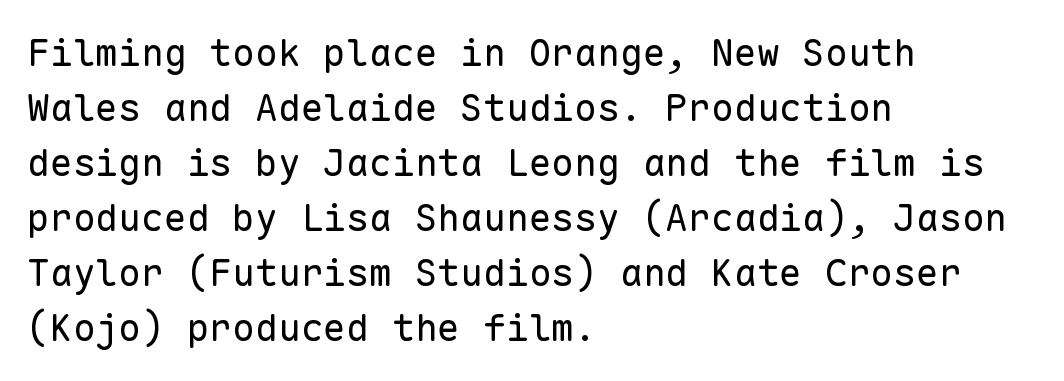
The image shows 38 px regular-weight sans-serif type, upright, monospaced; set left-aligned, normal line spacing (1.45x), normal letter spacing, not underlined; low stroke contrast and a medium x-height.
